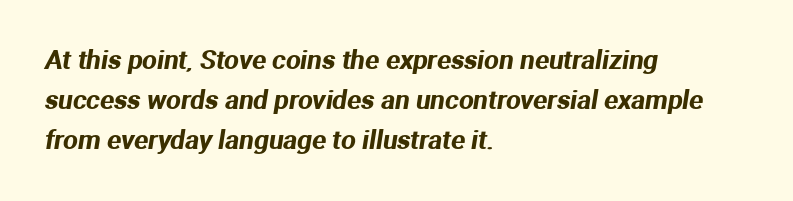
Descender tails drop into unmarked territory. Leading matches the norm, producing a regular column. Here the glyphs are tracked normally, forming tight word shapes. In CSS terms this would be text-align: left.
